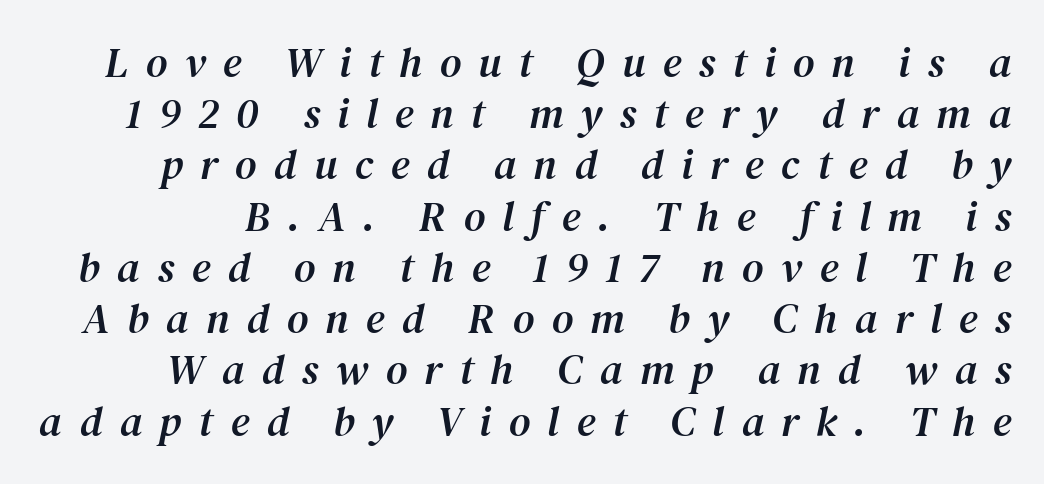
Designer's note — italics engaged. Honestly, there is no underline to notice here at all. A typesetter would call this heavily tracked-out type. Note the varied advance widths — an 'i' is clearly narrower than an 'm'. Little horizontal feet cap the strokes, marking this as serif type.
